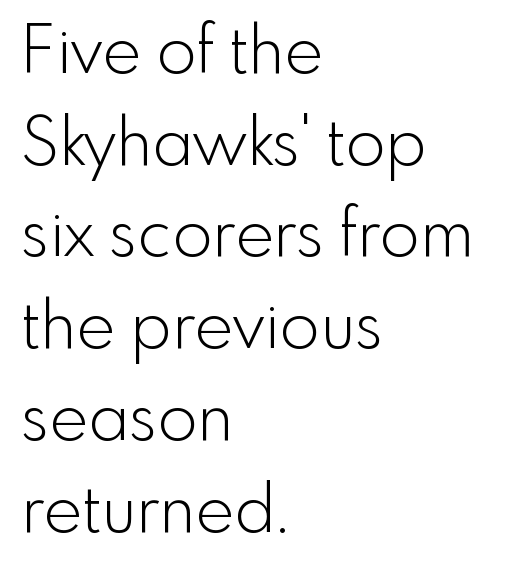
If you measured baseline to baseline, you'd find a middling distance. This reads as an unemphasized weight, regular at the heaviest. Note: no serifs on the glyphs. The passage shown is typed in a proportional face where columns would drift. Any mark beneath the type? The region is blank. In terms of letterspacing, this is plain default setting.
